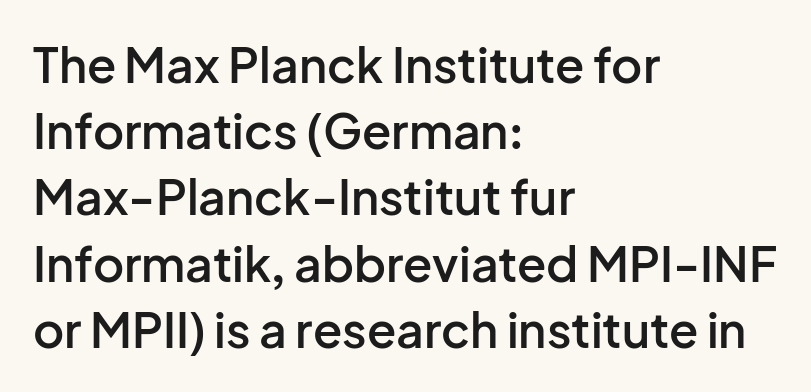
The image shows 48 px semibold sans-serif type, upright; set left-aligned, normal line spacing (1.38x), normal letter spacing, not underlined; low stroke contrast and a medium x-height.
